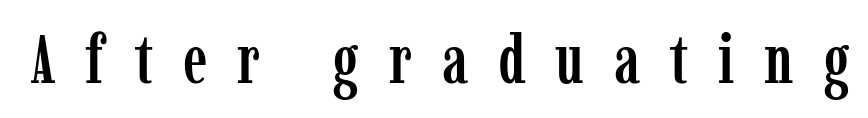
{"serif": "yes", "italic": "no", "width": "condensed", "stroke_contrast": "low", "x_height": "medium", "monospaced": "no", "underline": "no", "letter_spacing": "wide", "letter_spacing_em": 0.44, "glyph_px": 68}
